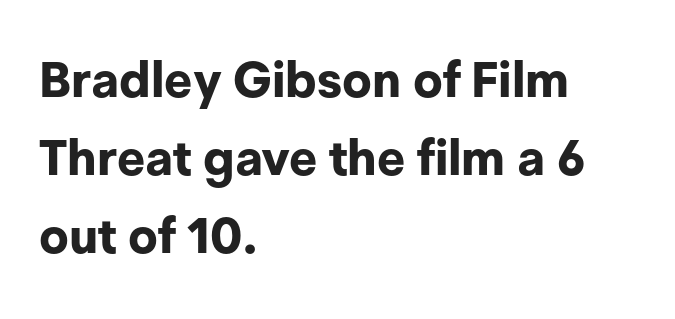
Spacing verdict: proportional, widths tailored to each character. Posture: vertical. Students, this is bold: see how much ink each stroke carries. Normally led — the rows are evenly, conventionally spaced.
